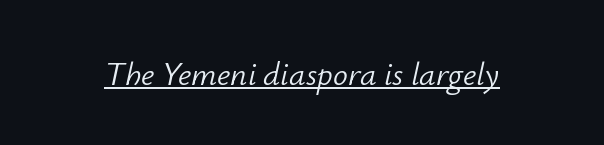
Each letter keeps its own natural width here, so spacing adapts to shape. Emphasis-style slanted type is in use. Caption: face not bold, strokes unweighted. Compared with undecorated copy, this sample adds a rule below the words. Standard letterfit; no display-style spreading of the glyphs.
